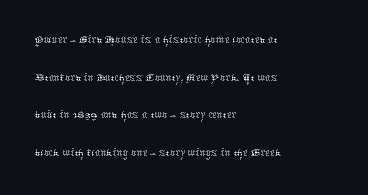
{"italic": "no", "bold": "no", "underline": "no", "align": "left", "line_spacing": "normal", "line_spacing_ratio": 1.39, "letter_spacing": "normal", "letter_spacing_em": 0.0, "glyph_px": 27}
